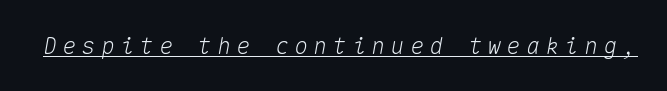
Q: Is the text italic (slanted)? A: Yes, it leans right by about 10 degrees.
Q: Is the text underlined? A: Yes.
Q: Is the spacing between letters normal or unusually wide? A: Unusually wide.
